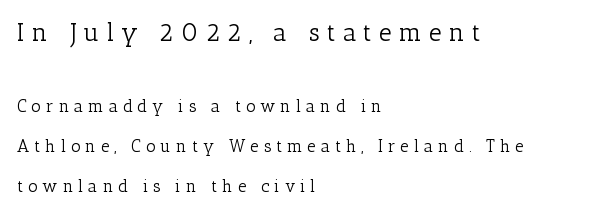
Q: Is the text bold? A: No.
Q: Is the text italic (slanted)? A: No, it is upright.
Q: Is the text underlined? A: No.
Q: How is the paragraph aligned? A: Left-aligned.
Q: Is the spacing between letters normal or unusually wide? A: Unusually wide.
Q: Is the spacing between lines tight, normal or loose? A: Loose.
Q: Which block of text is set in a larger size, the first (top) or the second (bottom)? A: The first (top) one.
